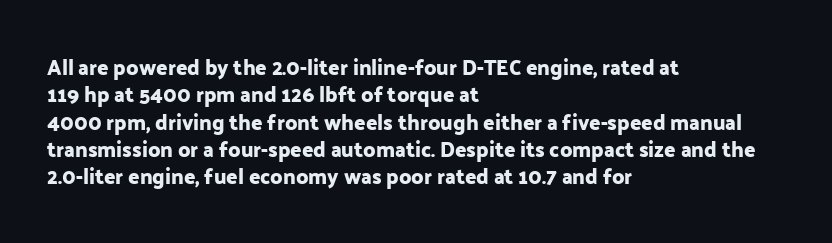
{"italic": "no", "underline": "no", "align": "left", "line_spacing": "normal", "line_spacing_ratio": 1.3, "letter_spacing": "normal", "letter_spacing_em": 0.0, "glyph_px": 21}
